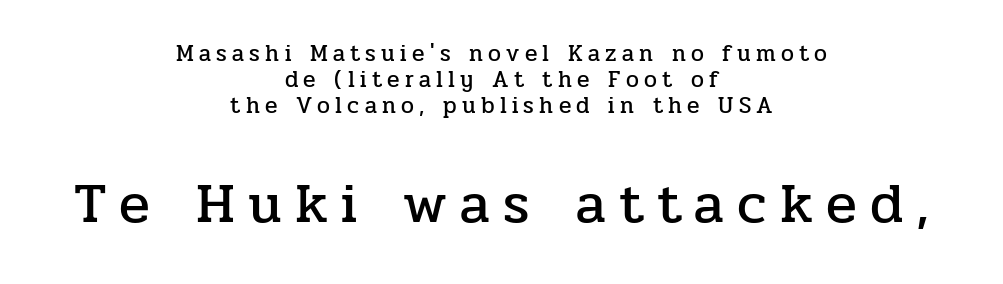
{"serif": "yes", "italic": "no", "width": "normal", "stroke_contrast": "low", "x_height": "medium", "monospaced": "no", "underline": "no", "align": "center", "line_spacing": "tight", "line_spacing_ratio": 1.14, "letter_spacing": "wide", "letter_spacing_em": 0.23, "larger_block": "second", "size_ratio": 2.48, "glyph_px": 57}
